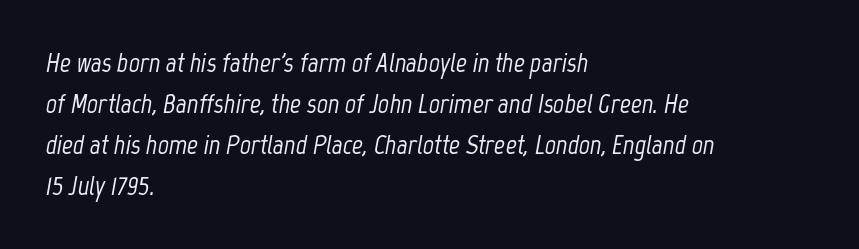
The image shows 27 px text type, italic (leaning right); set left-aligned, normal line spacing (1.52x), normal letter spacing, not underlined.
